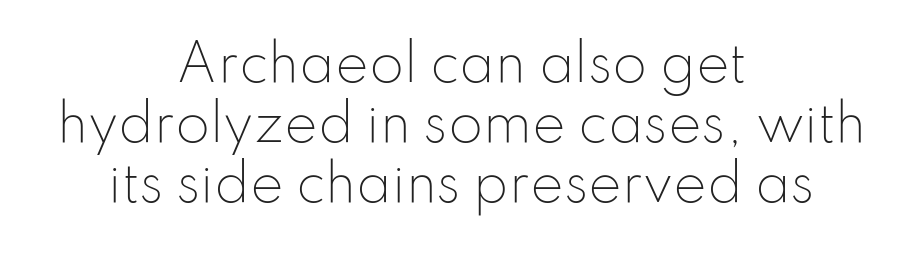
{"serif": "no", "italic": "no", "bold": "no", "weight": "light", "width": "normal", "stroke_contrast": "low", "x_height": "small", "monospaced": "no", "underline": "no", "align": "center", "line_spacing_ratio": 1.2, "letter_spacing": "normal", "letter_spacing_em": 0.0, "glyph_px": 50}
